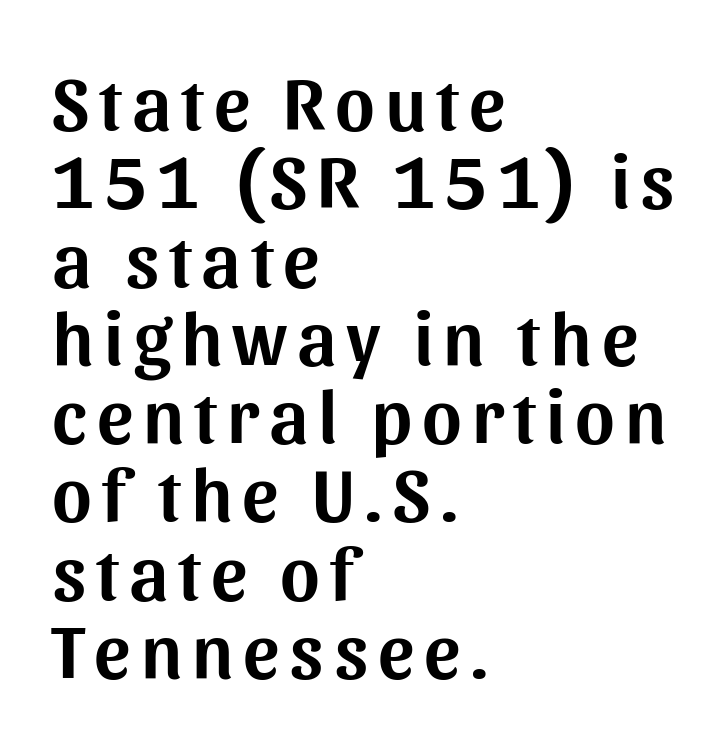
{"serif": "no", "italic": "no", "width": "normal", "stroke_contrast": "medium", "x_height": "medium", "monospaced": "no", "underline": "no", "align": "left", "line_spacing": "tight", "line_spacing_ratio": 1.03, "glyph_px": 76}
